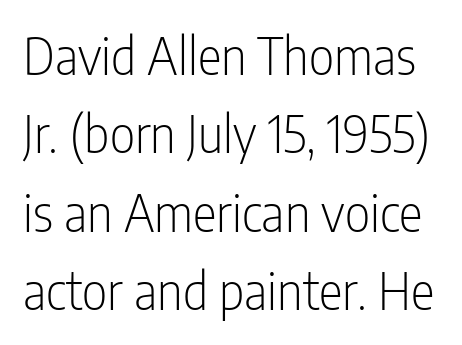
{"serif": "no", "italic": "no", "bold": "no", "weight": "light", "width": "condensed", "stroke_contrast": "low", "x_height": "medium", "monospaced": "no", "underline": "no", "line_spacing": "normal", "line_spacing_ratio": 1.57, "letter_spacing": "normal", "letter_spacing_em": 0.0, "glyph_px": 50}
